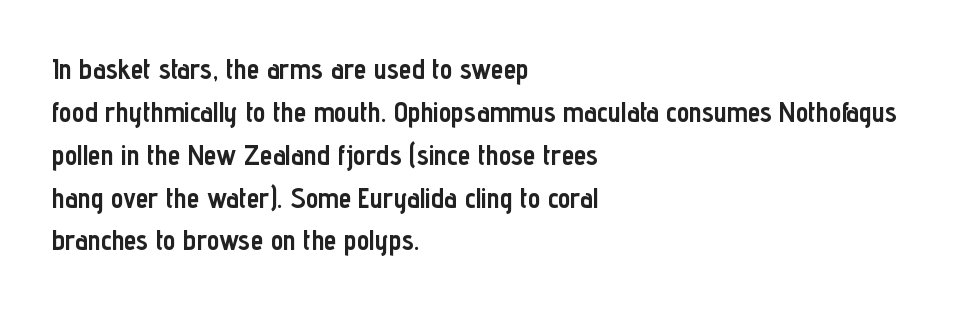
Q: Is the text bold? A: Yes.
Q: Is the text italic (slanted)? A: No, it is upright.
Q: Is the typeface a serif or a sans-serif typeface? A: Sans-serif.
Q: Is the text underlined? A: No.
Q: How is the paragraph aligned? A: Left-aligned.
Q: Is the spacing between letters normal or unusually wide? A: Normal.
Q: Is the spacing between lines tight, normal or loose? A: Normal.
Q: Width (condensed, normal, or wide)? A: Condensed.
Q: Stroke contrast? A: Low.
Q: x-height? A: Medium.
Q: Monospaced? A: No.
